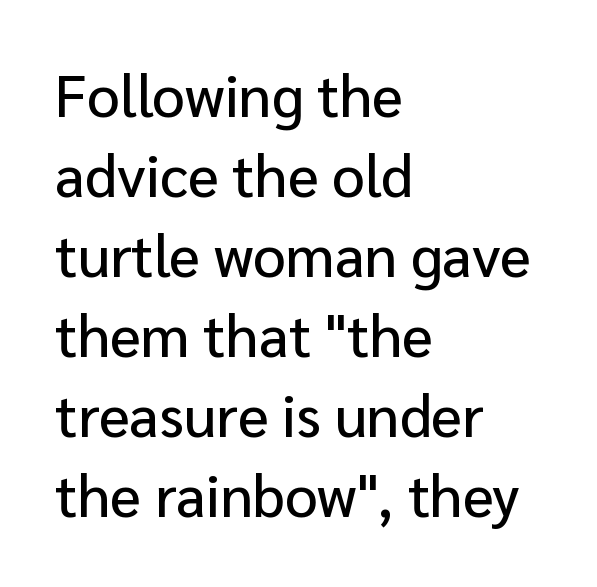
Is there any slant? The stems are plumb. These lines are rendered in a variable-pitch font. The words here are not underlined. Notice how the passage keeps a crisp vertical edge on the left only. Between one letter and the next there's only the usual sliver of space.
